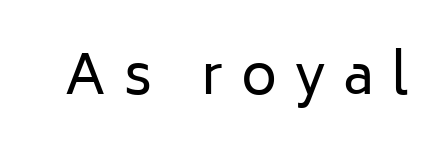
This sample has the flowing, uneven cadence of proportional lettering. Tracking here is generous; glyphs stand well apart from one another. Font category for this specimen: sans-serif. The gap between lines stays unmarked.
